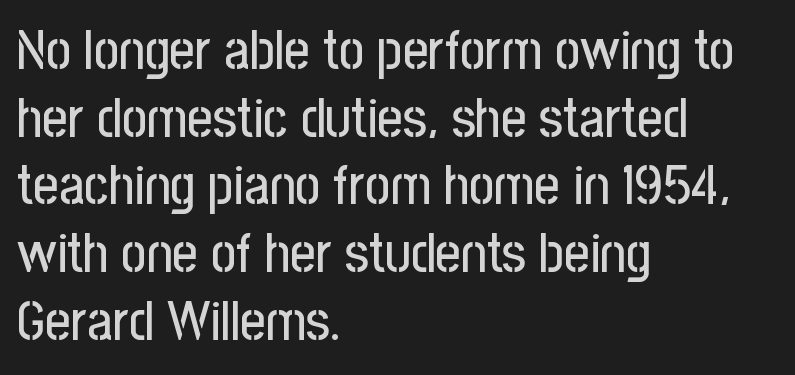
Q: Is the text italic (slanted)? A: No, it is upright.
Q: Is the typeface a serif or a sans-serif typeface? A: Sans-serif.
Q: Is the text underlined? A: No.
Q: How is the paragraph aligned? A: Left-aligned.
Q: Is the spacing between letters normal or unusually wide? A: Normal.
Q: Width (condensed, normal, or wide)? A: Condensed.
Q: Stroke contrast? A: Low.
Q: x-height? A: Medium.
Q: Monospaced? A: No.
